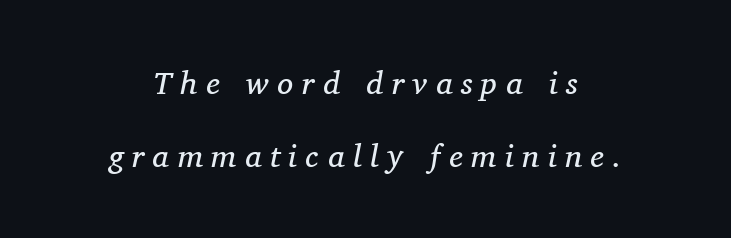
Q: Is the text bold? A: No.
Q: Is the text italic (slanted)? A: Yes, it leans right by about 11 degrees.
Q: Is the typeface a serif or a sans-serif typeface? A: Serif.
Q: Is the text underlined? A: No.
Q: How is the paragraph aligned? A: Centered.
Q: Is the spacing between letters normal or unusually wide? A: Unusually wide.
Q: Is the spacing between lines tight, normal or loose? A: Loose.
Q: Width (condensed, normal, or wide)? A: Normal.
Q: Stroke contrast? A: Medium.
Q: x-height? A: Medium.
Q: Monospaced? A: No.
